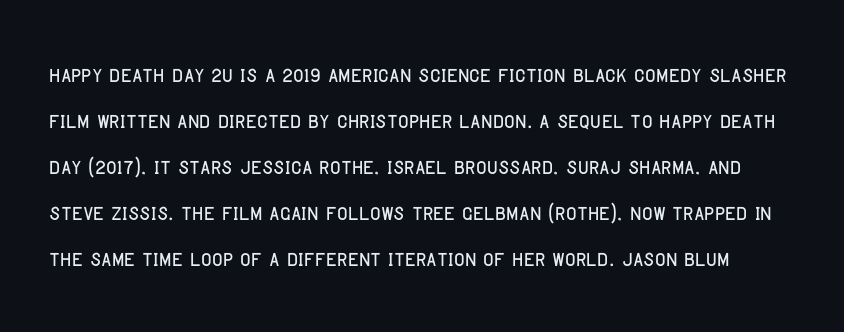
Q: Is the text italic (slanted)? A: No, it is upright.
Q: Is the typeface a serif or a sans-serif typeface? A: Sans-serif.
Q: Is the text underlined? A: No.
Q: Is the spacing between letters normal or unusually wide? A: Normal.
Q: Is the spacing between lines tight, normal or loose? A: Normal.
Q: Width (condensed, normal, or wide)? A: Condensed.
Q: Stroke contrast? A: Low.
Q: x-height? A: Large.
Q: Monospaced? A: No.
